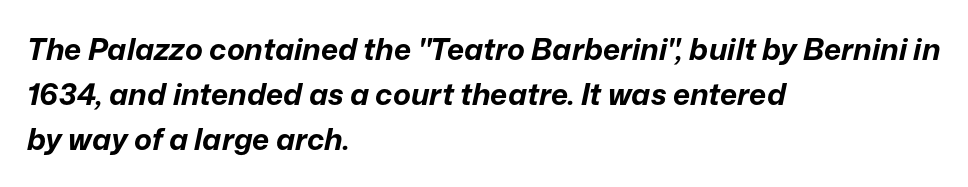
Q: Is the text bold? A: Yes.
Q: Is the text italic (slanted)? A: Yes, it leans right by about 12 degrees.
Q: Is the text underlined? A: No.
Q: How is the paragraph aligned? A: Left-aligned.
Q: Is the spacing between letters normal or unusually wide? A: Normal.
Q: Is the spacing between lines tight, normal or loose? A: Normal.
Q: Width (condensed, normal, or wide)? A: Normal.
Q: Stroke contrast? A: Low.
Q: x-height? A: Medium.
Q: Monospaced? A: No.
